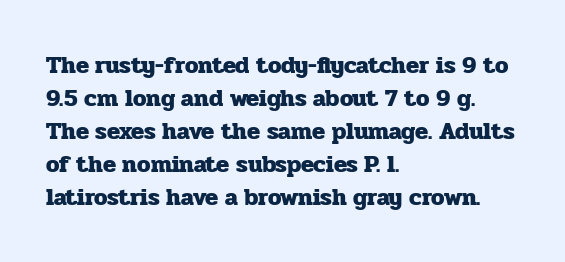
The image shows 24 px bold type, upright; set left-aligned, normal line spacing (1.37x), normal letter spacing, not underlined.
